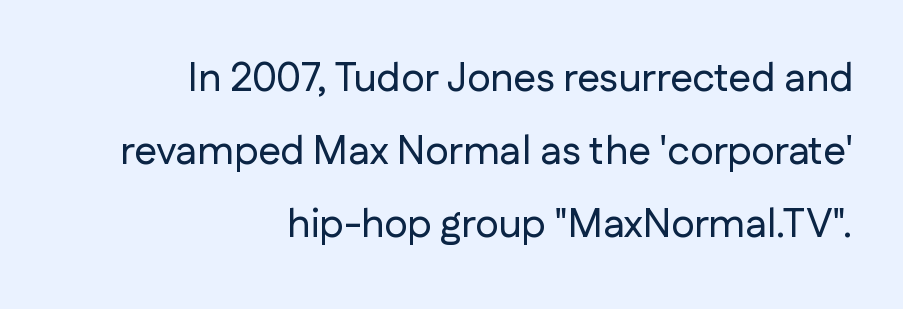
The image shows 40 px sans-serif type, upright; set right-aligned, line spacing 1.82x, normal letter spacing, not underlined; low stroke contrast and a medium x-height.
